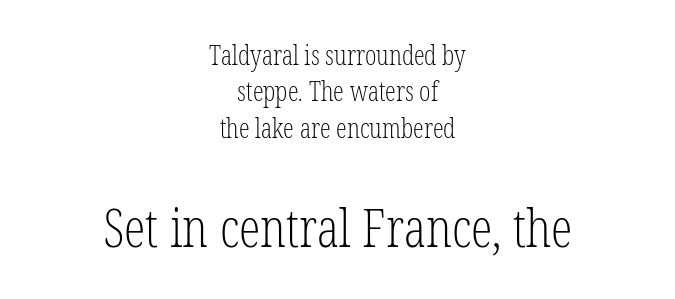
Stems here are at most as thick as an everyday book face. Leftover space on each line is divided equally before and after the words. The glyphs in this specimen are seriffed. You could not count columns in this text — the font is proportionally spaced. The font's upright variant was chosen for this text.
